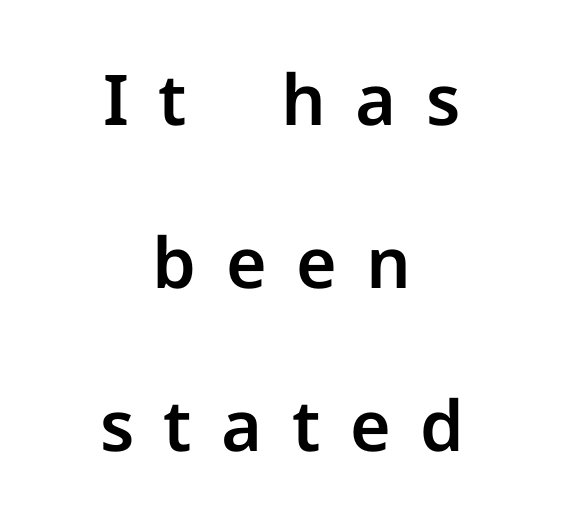
Q: Is the text italic (slanted)? A: No, it is upright.
Q: Is the typeface a serif or a sans-serif typeface? A: Sans-serif.
Q: Is the text underlined? A: No.
Q: How is the paragraph aligned? A: Centered.
Q: Is the spacing between letters normal or unusually wide? A: Unusually wide.
Q: Is the spacing between lines tight, normal or loose? A: Loose.
Q: Width (condensed, normal, or wide)? A: Normal.
Q: Stroke contrast? A: Low.
Q: x-height? A: Medium.
Q: Monospaced? A: No.
